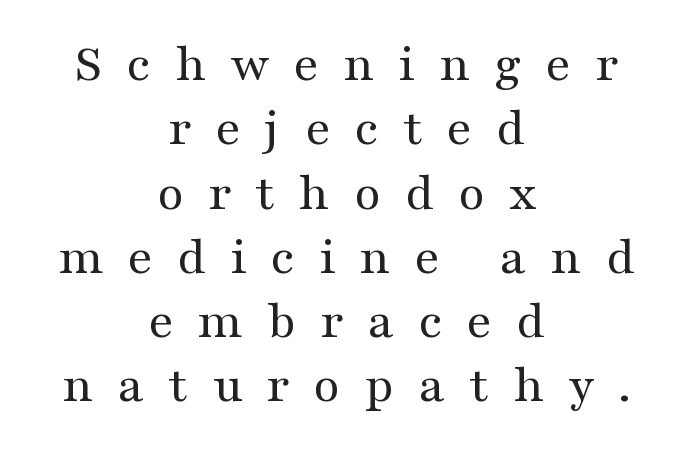
{"serif": "yes", "italic": "no", "bold": "no", "weight": "regular", "width": "wide", "stroke_contrast": "medium", "x_height": "medium", "monospaced": "no", "underline": "no", "align": "center", "line_spacing_ratio": 1.19, "letter_spacing": "wide", "letter_spacing_em": 0.44, "glyph_px": 54}
